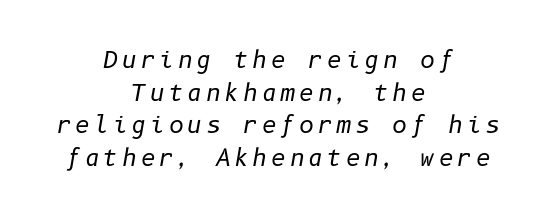
{"italic": "yes", "lean": "right", "slant_degrees": 10, "bold": "no", "underline": "no", "align": "center", "line_spacing": "normal", "line_spacing_ratio": 1.42, "glyph_px": 23}
